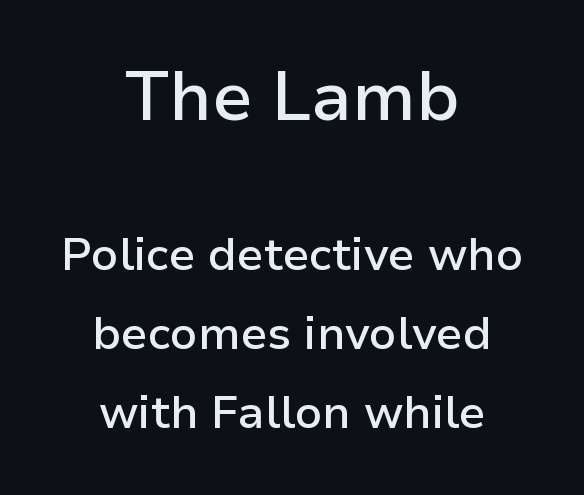
{"serif": "no", "italic": "no", "bold": "semi", "weight": "semibold", "width": "normal", "stroke_contrast": "low", "x_height": "medium", "monospaced": "no", "underline": "no", "align": "center", "line_spacing_ratio": 1.71, "letter_spacing": "normal", "letter_spacing_em": 0.0, "larger_block": "first", "size_ratio": 1.5, "glyph_px": 69}
